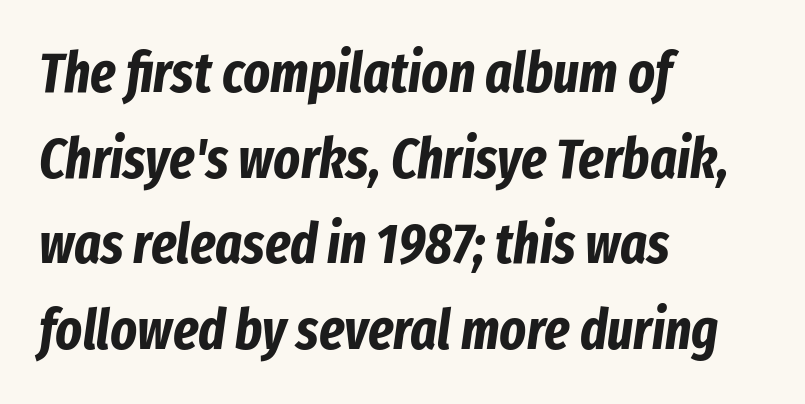
Is this a fixed-width face? No — the glyphs have proportional, varying widths. The horizontal fit of the characters is conventional and even. Descenders are the only things crossing below the line. Regarding leading, the lines here are spaced in the standard way. Looking at the ascenders, they clearly lean. Line starts are locked; line ends wander.
